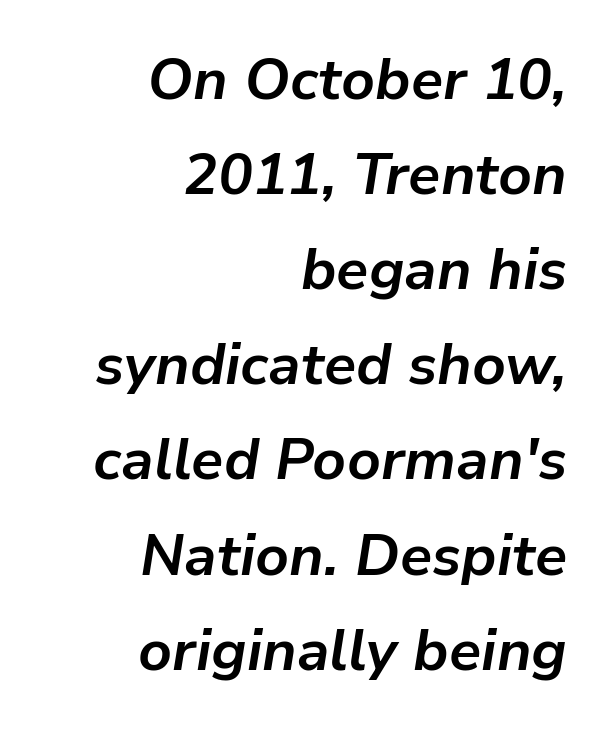
Q: Is the text bold? A: Yes.
Q: Is the text italic (slanted)? A: Yes, it leans right by about 9 degrees.
Q: Is the text underlined? A: No.
Q: How is the paragraph aligned? A: Right-aligned.
Q: Is the spacing between letters normal or unusually wide? A: Normal.
Q: Is the spacing between lines tight, normal or loose? A: Normal.
Q: Width (condensed, normal, or wide)? A: Normal.
Q: Stroke contrast? A: Low.
Q: x-height? A: Medium.
Q: Monospaced? A: No.
